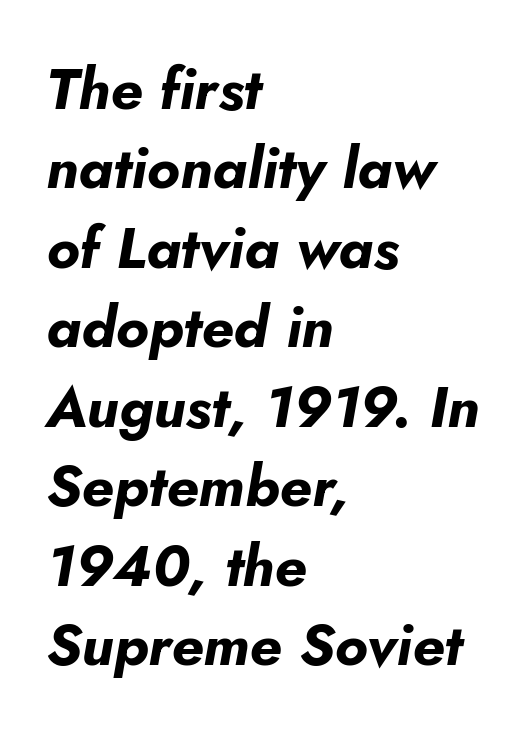
{"italic": "yes", "lean": "right", "slant_degrees": 5, "bold": "yes", "weight": "bold", "width": "normal", "stroke_contrast": "low", "x_height": "small", "monospaced": "no", "underline": "no", "align": "left", "line_spacing": "normal", "line_spacing_ratio": 1.37, "letter_spacing": "normal", "letter_spacing_em": 0.0, "glyph_px": 58}
